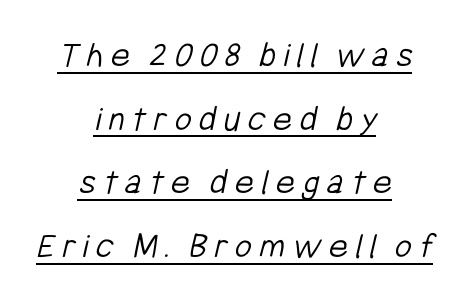
Short note: letters widely spaced. In designer terms, the underline attribute is active on this setting. These lines are centered, leaving both edges ragged. Nothing heavy about these letters — not bold at all.
